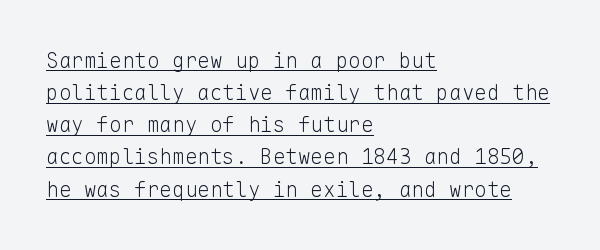
Q: Is the text bold? A: No.
Q: Is the text italic (slanted)? A: No, it is upright.
Q: Is the text underlined? A: Yes.
Q: How is the paragraph aligned? A: Left-aligned.
Q: Is the spacing between letters normal or unusually wide? A: Normal.
Q: Is the spacing between lines tight, normal or loose? A: Normal.
